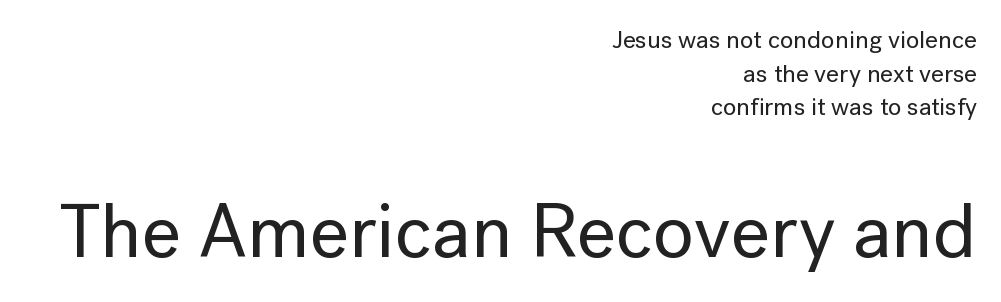
Q: Is the text italic (slanted)? A: No, it is upright.
Q: Is the typeface a serif or a sans-serif typeface? A: Sans-serif.
Q: Is the text underlined? A: No.
Q: How is the paragraph aligned? A: Right-aligned.
Q: Is the spacing between letters normal or unusually wide? A: Normal.
Q: Is the spacing between lines tight, normal or loose? A: Normal.
Q: Which block of text is set in a larger size, the first (top) or the second (bottom)? A: The second (bottom) one.
Q: Width (condensed, normal, or wide)? A: Normal.
Q: Stroke contrast? A: Low.
Q: x-height? A: Medium.
Q: Monospaced? A: No.
